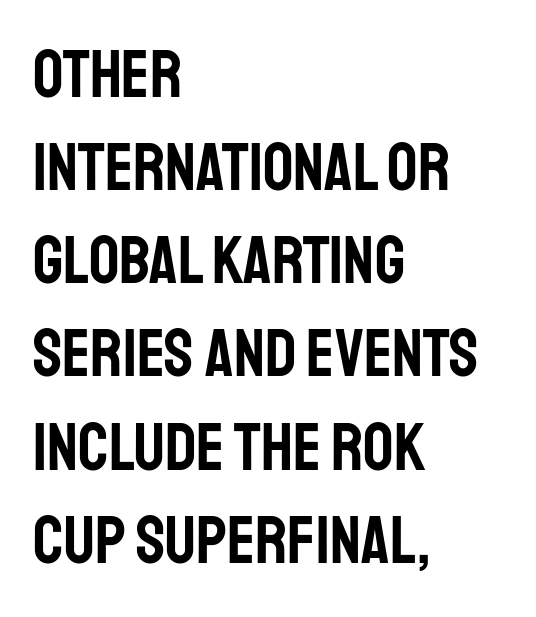
The letters stand upright; this is a roman face. The font family rendered here belongs to the sans-serif group. The designer left line spacing at the default. This rendering uses left alignment, leaving the right contour irregular. Think of a printed novel: that variable character pitch is what you see here.
